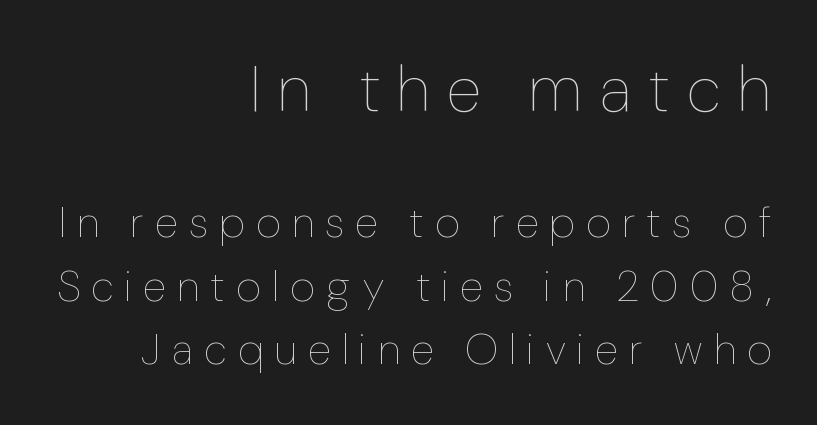
The image shows 65 px thin, condensed type, upright; set right-aligned, normal line spacing (1.48x), unusually wide letter spacing (+0.27 em), not underlined; the first (top) block is 1.51x larger; low stroke contrast and a medium x-height.
